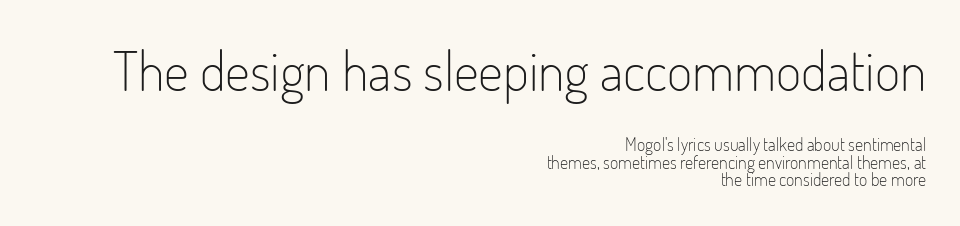
Check under the words: just untouched page. No extra ink here — the face is not bold. The line-height multiplier appears low, near solid setting. A roman cut, with each character standing at attention. The earlier block is typeset at a bigger size than the later block. The lines in this sample share a right terminus and differ only in where they begin.
